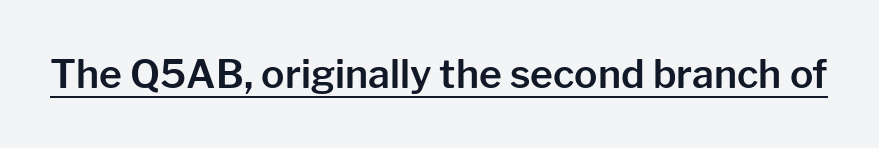
The image shows 39 px sans-serif type, upright; set normal letter spacing, underlined; low stroke contrast and a medium x-height.
